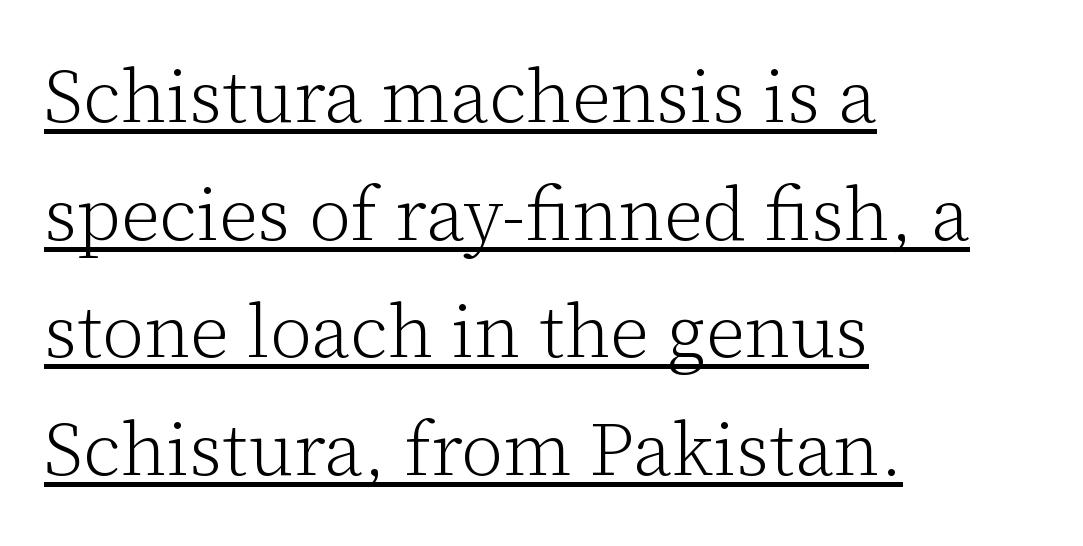
{"serif": "yes", "italic": "no", "bold": "no", "weight": "light", "width": "normal", "stroke_contrast": "low", "x_height": "medium", "monospaced": "no", "underline": "yes", "align": "left", "line_spacing": "normal", "line_spacing_ratio": 1.57, "letter_spacing": "normal", "letter_spacing_em": 0.0, "glyph_px": 75}
